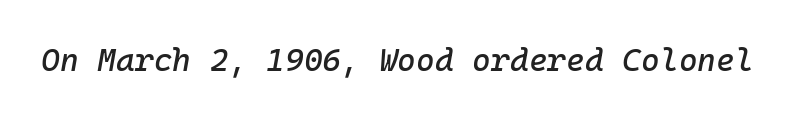
The passage shown leans; its letterforms are oblique. Between one letter and the next there's only the usual sliver of space. The space beneath each line is pristine and unruled.
